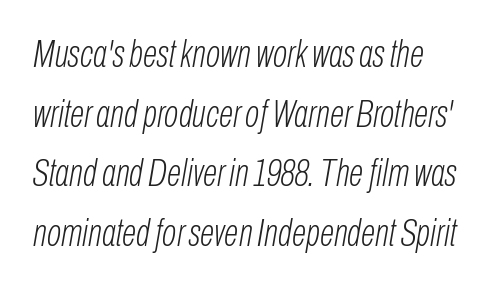
Q: Is the text bold? A: No.
Q: Is the text italic (slanted)? A: Yes, it leans right by about 10 degrees.
Q: Is the text underlined? A: No.
Q: Is the spacing between letters normal or unusually wide? A: Normal.
Q: Is the spacing between lines tight, normal or loose? A: Normal.
Q: Width (condensed, normal, or wide)? A: Condensed.
Q: Stroke contrast? A: Low.
Q: x-height? A: Medium.
Q: Monospaced? A: No.
